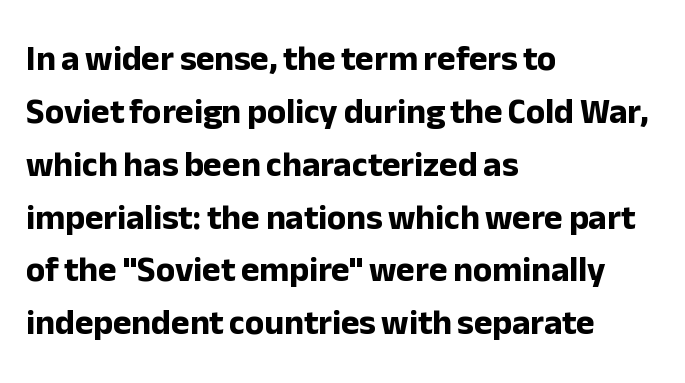
{"serif": "no", "italic": "no", "bold": "yes", "weight": "bold", "width": "normal", "stroke_contrast": "low", "x_height": "medium", "monospaced": "no", "underline": "no", "align": "left", "line_spacing": "normal", "line_spacing_ratio": 1.51, "letter_spacing": "normal", "letter_spacing_em": 0.0, "glyph_px": 35}
